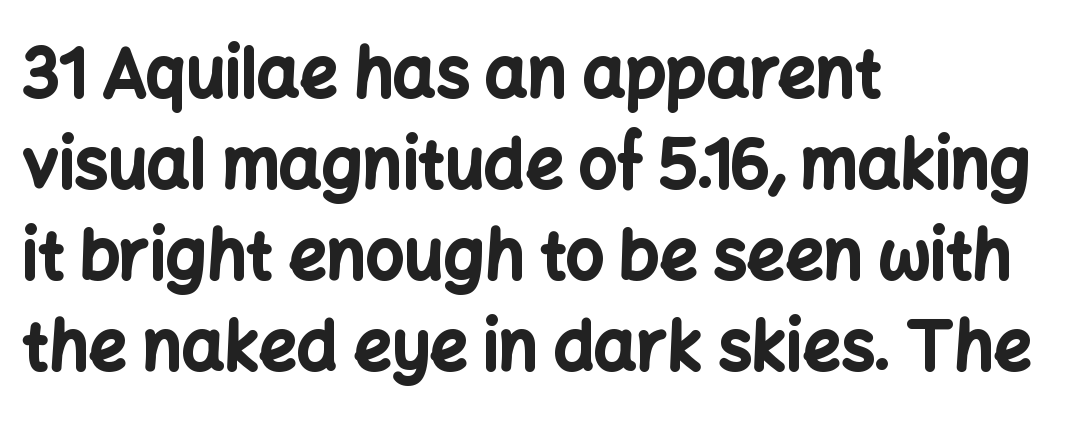
{"serif": "no", "italic": "no", "bold": "yes", "weight": "bold", "width": "normal", "stroke_contrast": "low", "x_height": "medium", "monospaced": "no", "underline": "no", "align": "left", "line_spacing": "normal", "line_spacing_ratio": 1.36, "letter_spacing": "normal", "letter_spacing_em": 0.0, "glyph_px": 67}
